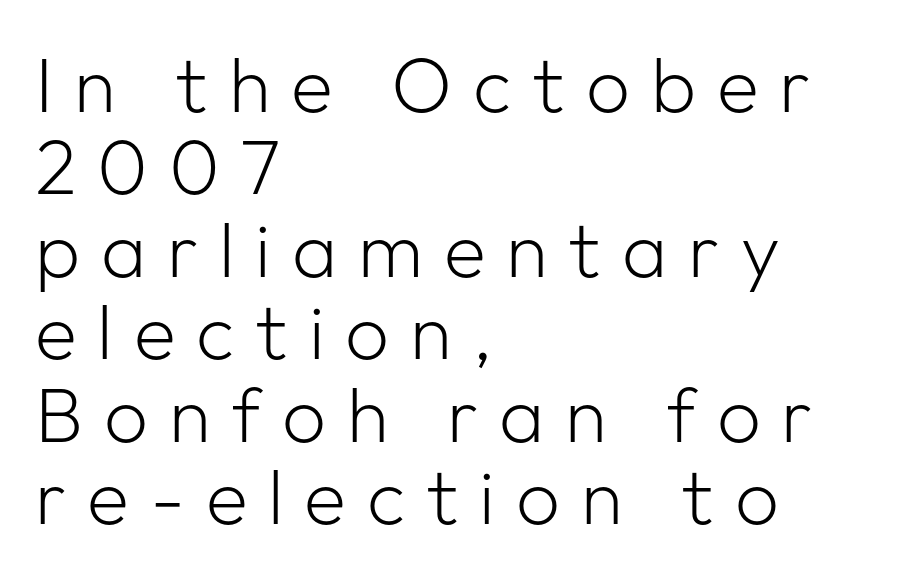
{"serif": "no", "italic": "no", "bold": "no", "weight": "light", "width": "normal", "stroke_contrast": "low", "x_height": "medium", "monospaced": "no", "underline": "no", "align": "left", "line_spacing": "tight", "line_spacing_ratio": 1.07, "letter_spacing": "wide", "letter_spacing_em": 0.27, "glyph_px": 77}
